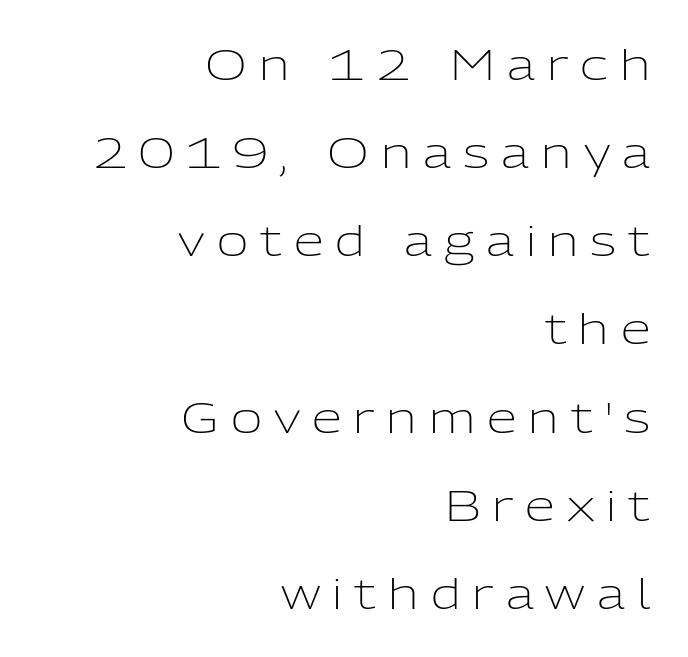
The image shows 43 px light sans-serif type, upright; set right-aligned, loose line spacing (2.05x), unusually wide letter spacing (+0.28 em), not underlined; low stroke contrast and a medium x-height.
